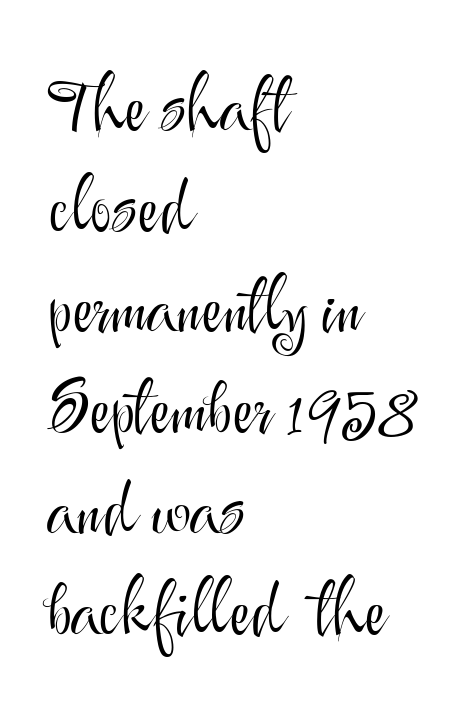
Q: Is the text bold? A: No.
Q: Is the typeface a serif or a sans-serif typeface? A: Sans-serif.
Q: Is the text underlined? A: No.
Q: How is the paragraph aligned? A: Left-aligned.
Q: Is the spacing between letters normal or unusually wide? A: Normal.
Q: Is the spacing between lines tight, normal or loose? A: Normal.
Q: Width (condensed, normal, or wide)? A: Normal.
Q: Stroke contrast? A: Medium.
Q: x-height? A: Small.
Q: Monospaced? A: No.
